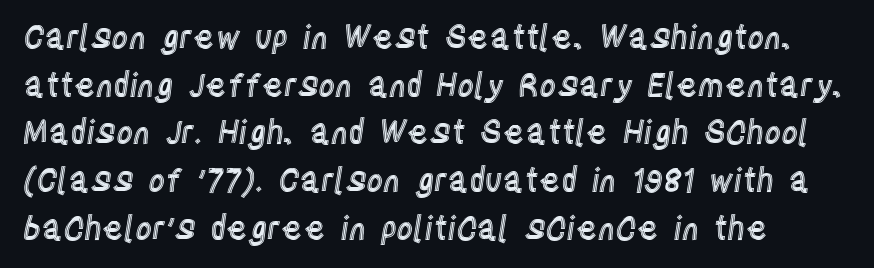
Visually the block forms a straight wall on the left and a jagged coastline on the right. Observe the ordinary spacing: letters are neighbours, not strangers. Plain, unruled lines of type. The passage shown stacks its lines at a standard gap. The letters advance in unequal steps, a hallmark of proportional type.
